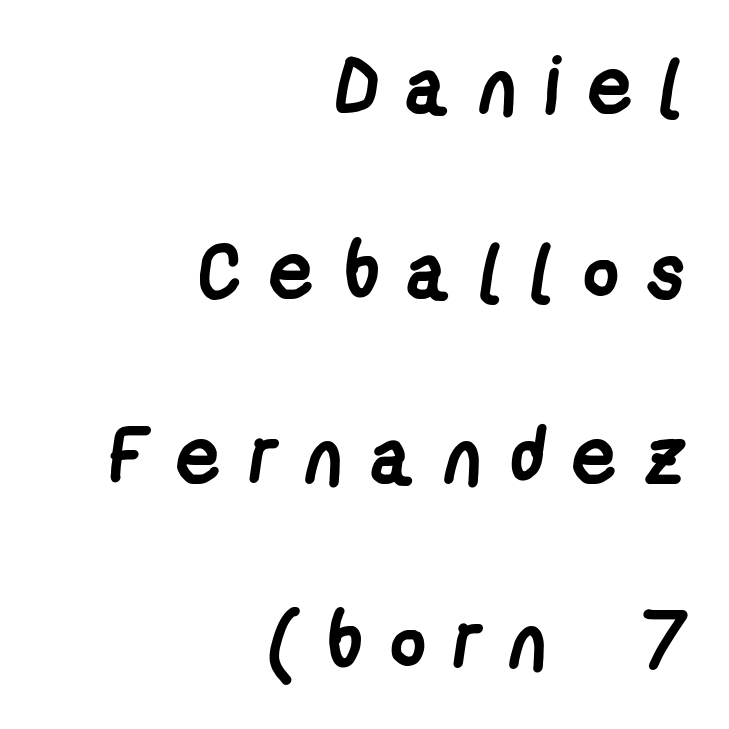
The image shows 79 px semibold, condensed sans-serif type; set right-aligned, loose line spacing (2.34x), unusually wide letter spacing (+0.35 em), not underlined; low stroke contrast and a medium x-height.
